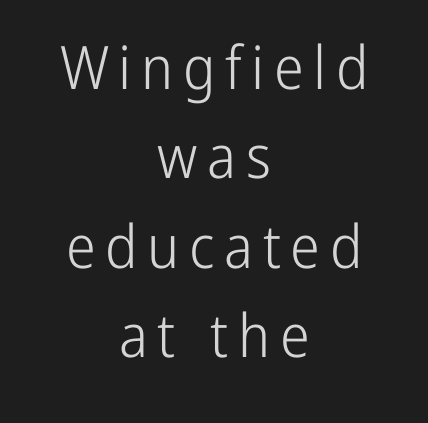
{"serif": "no", "italic": "no", "bold": "no", "weight": "light", "width": "condensed", "stroke_contrast": "low", "x_height": "medium", "monospaced": "no", "underline": "no", "align": "center", "line_spacing": "normal", "line_spacing_ratio": 1.49, "glyph_px": 60}
